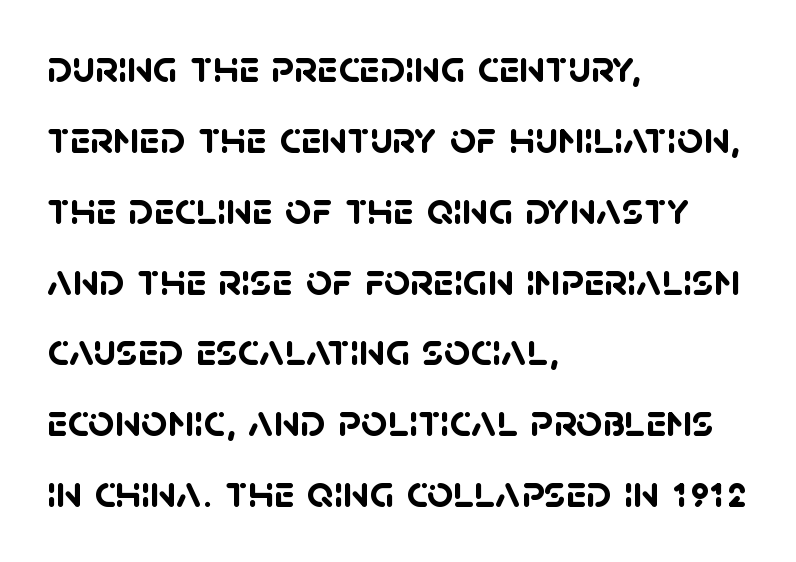
Every row of glyphs begins at an identical x-position on the left. Quick note: underline off. The rendering uses natural spacing where letterforms have individual widths. Students, this is bold: see how much ink each stroke carries.
